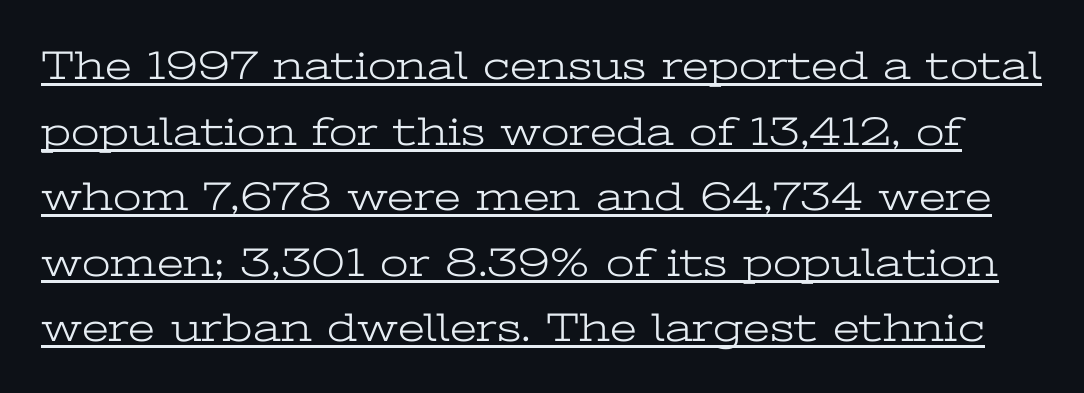
Q: Is the text bold? A: No.
Q: Is the text italic (slanted)? A: No, it is upright.
Q: Is the typeface a serif or a sans-serif typeface? A: Serif.
Q: Is the text underlined? A: Yes.
Q: Is the spacing between letters normal or unusually wide? A: Normal.
Q: Is the spacing between lines tight, normal or loose? A: Normal.
Q: Width (condensed, normal, or wide)? A: Wide.
Q: Stroke contrast? A: Low.
Q: x-height? A: Medium.
Q: Monospaced? A: No.
